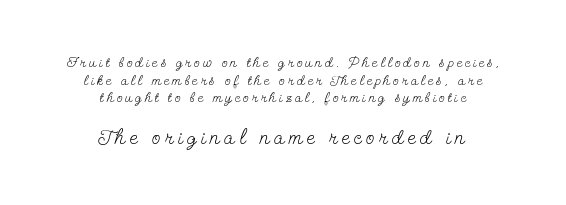
{"bold": "no", "underline": "no", "align": "center", "line_spacing_ratio": 1.17, "letter_spacing": "wide", "letter_spacing_em": 0.21, "larger_block": "second", "size_ratio": 1.47, "glyph_px": 22}
